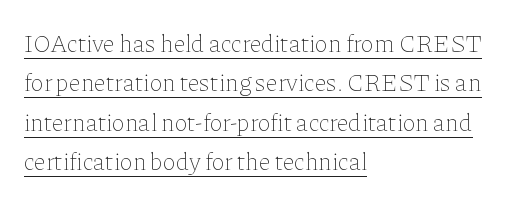
If you drew a line through each stem, it would be perfectly vertical. Reading down the column, the eye jumps a familiar distance to each next line. The strokes carry an ordinary text weight at most. Looks like someone drew a line under every word here. Is the letter spacing exaggerated? No — it looks like the ordinary default. Notice how the passage keeps a crisp vertical edge on the left only.
